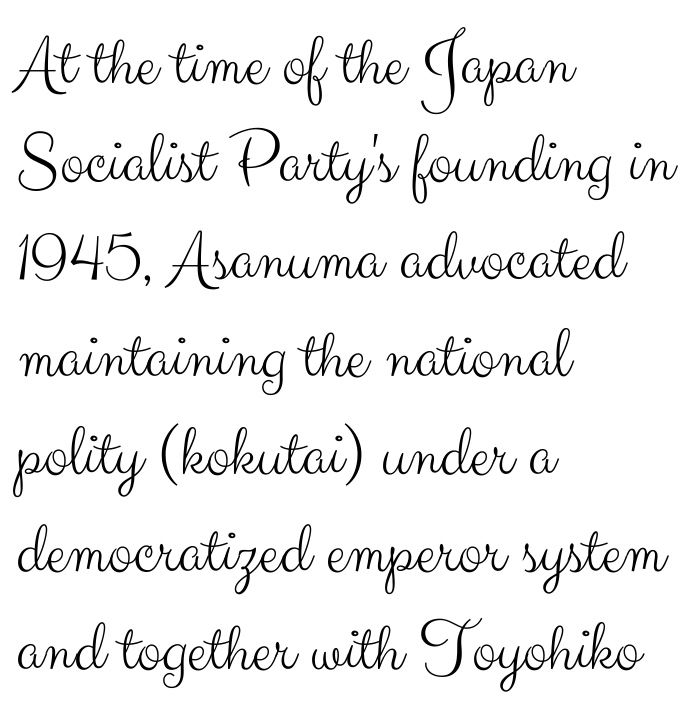
{"serif": "no", "bold": "no", "weight": "light", "width": "normal", "stroke_contrast": "medium", "x_height": "small", "monospaced": "no", "underline": "no", "align": "left", "line_spacing": "normal", "line_spacing_ratio": 1.32, "letter_spacing": "normal", "letter_spacing_em": 0.0, "glyph_px": 74}
